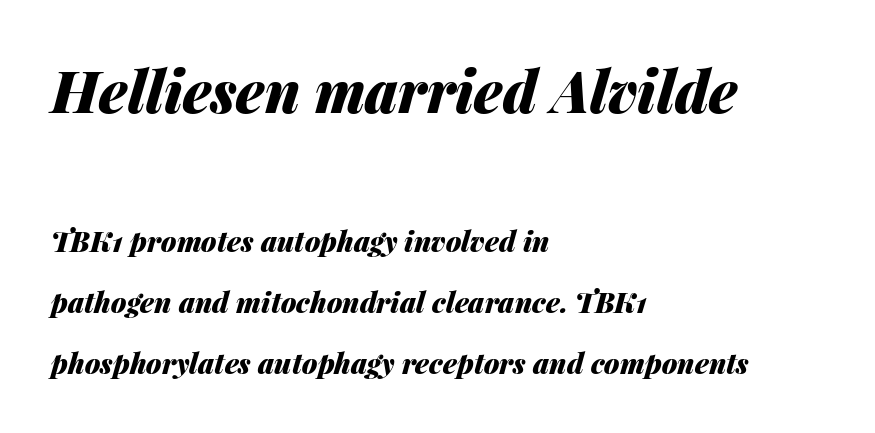
A typesetter would call this proportional, since set widths differ per character. Letter spacing: default. Typographic density is high because the face is bold. Where is the straight margin? On the left. Just letters on the line, the space beneath them empty. Yep, that's italic — everything's leaning.
